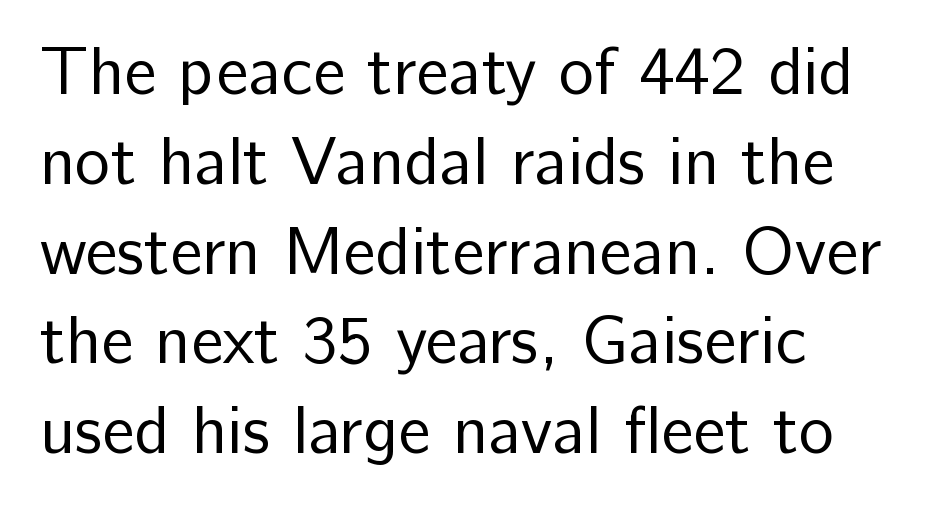
The image shows 67 px regular-weight sans-serif type, upright; set normal line spacing (1.34x), normal letter spacing, not underlined; low stroke contrast and a medium x-height.
